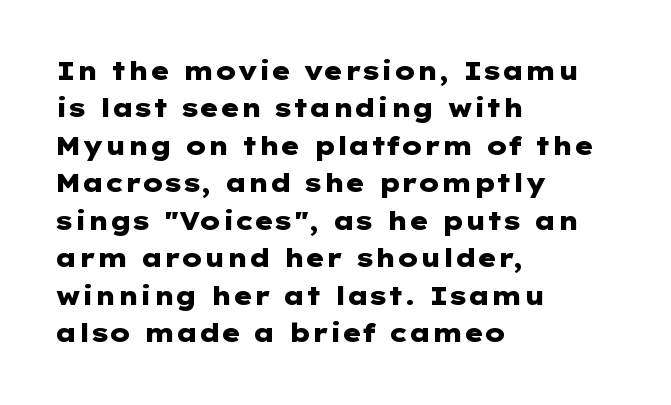
The image shows 25 px bold type, upright; set left-aligned, normal line spacing (1.5x), normal letter spacing, not underlined.
